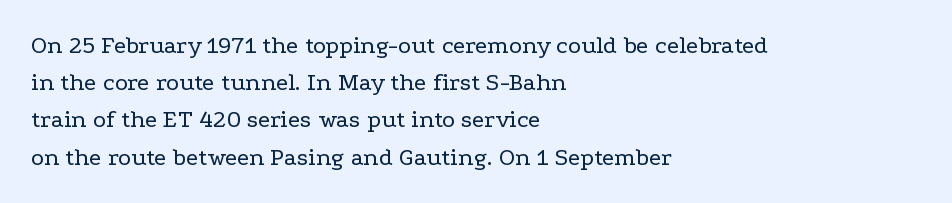
Q: Is the text bold? A: No.
Q: Is the text italic (slanted)? A: No, it is upright.
Q: Is the text underlined? A: No.
Q: How is the paragraph aligned? A: Left-aligned.
Q: Is the spacing between letters normal or unusually wide? A: Normal.
Q: Is the spacing between lines tight, normal or loose? A: Normal.
